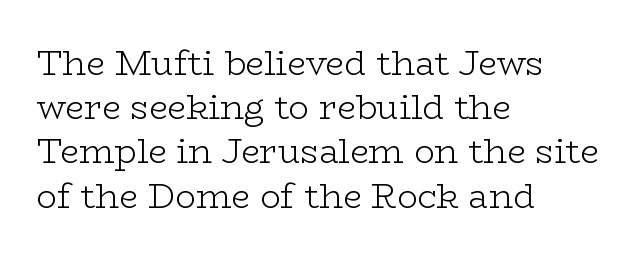
Q: Is the text bold? A: No.
Q: Is the text italic (slanted)? A: No, it is upright.
Q: Is the typeface a serif or a sans-serif typeface? A: Serif.
Q: Is the text underlined? A: No.
Q: How is the paragraph aligned? A: Left-aligned.
Q: Is the spacing between letters normal or unusually wide? A: Normal.
Q: Is the spacing between lines tight, normal or loose? A: Normal.
Q: Width (condensed, normal, or wide)? A: Wide.
Q: Stroke contrast? A: Low.
Q: x-height? A: Medium.
Q: Monospaced? A: No.
